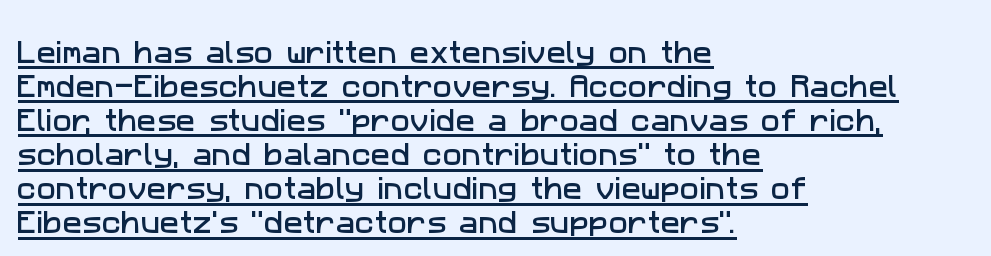
{"underline": "yes", "align": "left", "line_spacing": "normal", "line_spacing_ratio": 1.31, "letter_spacing": "normal", "letter_spacing_em": 0.0, "glyph_px": 26}
